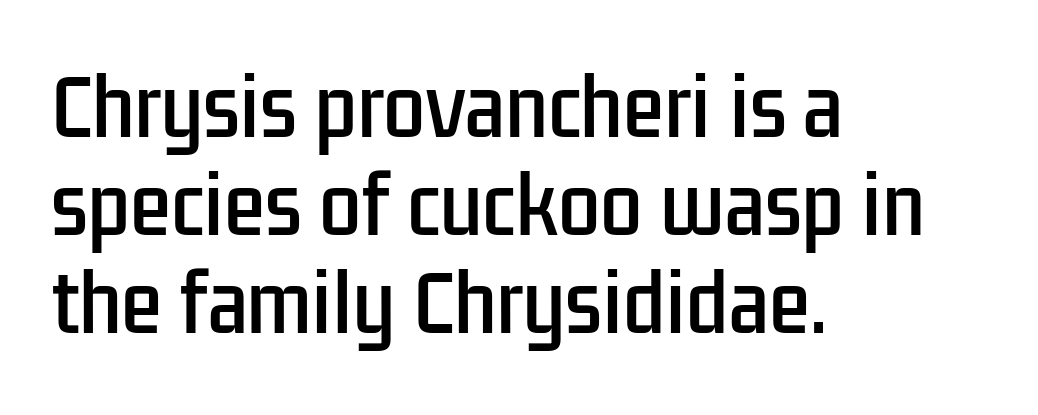
{"serif": "no", "italic": "no", "width": "condensed", "stroke_contrast": "low", "x_height": "medium", "monospaced": "no", "underline": "no", "align": "left", "line_spacing": "normal", "line_spacing_ratio": 1.31, "letter_spacing": "normal", "letter_spacing_em": 0.0, "glyph_px": 75}
